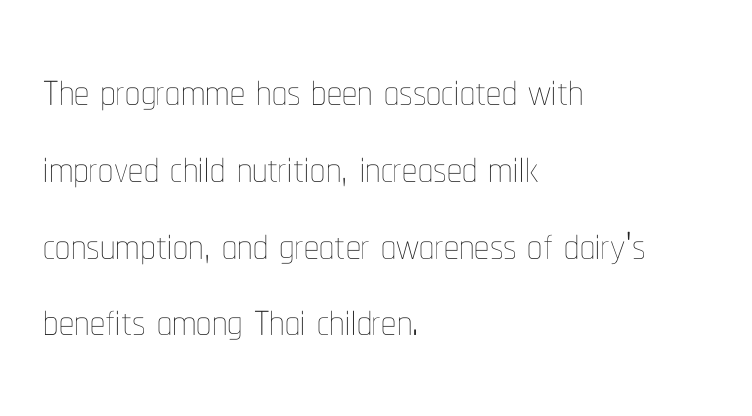
Q: Is the text bold? A: No.
Q: Is the text italic (slanted)? A: No, it is upright.
Q: Is the text underlined? A: No.
Q: How is the paragraph aligned? A: Left-aligned.
Q: Is the spacing between letters normal or unusually wide? A: Normal.
Q: Is the spacing between lines tight, normal or loose? A: Normal.
Q: Width (condensed, normal, or wide)? A: Condensed.
Q: Stroke contrast? A: Low.
Q: x-height? A: Medium.
Q: Monospaced? A: No.
